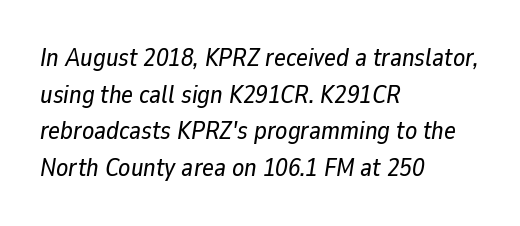
Default kerning and tracking; the words read as compact shapes. The rendering anchors every line to the left-hand side. If you drew a line through each stem, it would be angled. Honestly, there is no underline to notice here at all. The vertical gap from one line to the next is medium.
